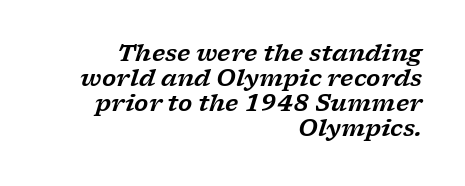
Q: Is the text italic (slanted)? A: Yes, it leans right by about 17 degrees.
Q: Is the text underlined? A: No.
Q: How is the paragraph aligned? A: Right-aligned.
Q: Is the spacing between letters normal or unusually wide? A: Normal.
Q: Is the spacing between lines tight, normal or loose? A: Tight.
